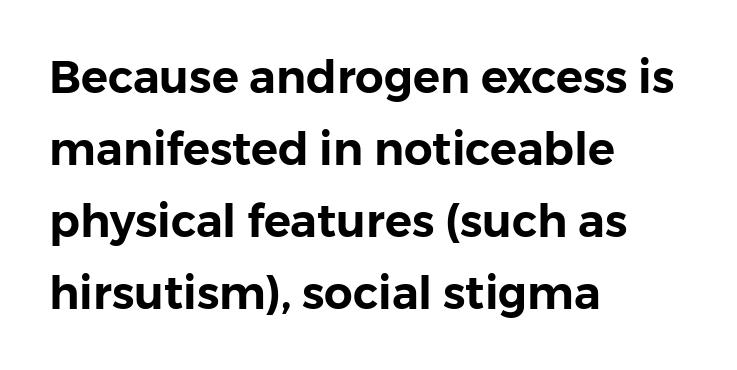
The image shows 45 px sans-serif type, upright; set left-aligned, normal line spacing (1.6x), normal letter spacing, not underlined; low stroke contrast and a medium x-height.
